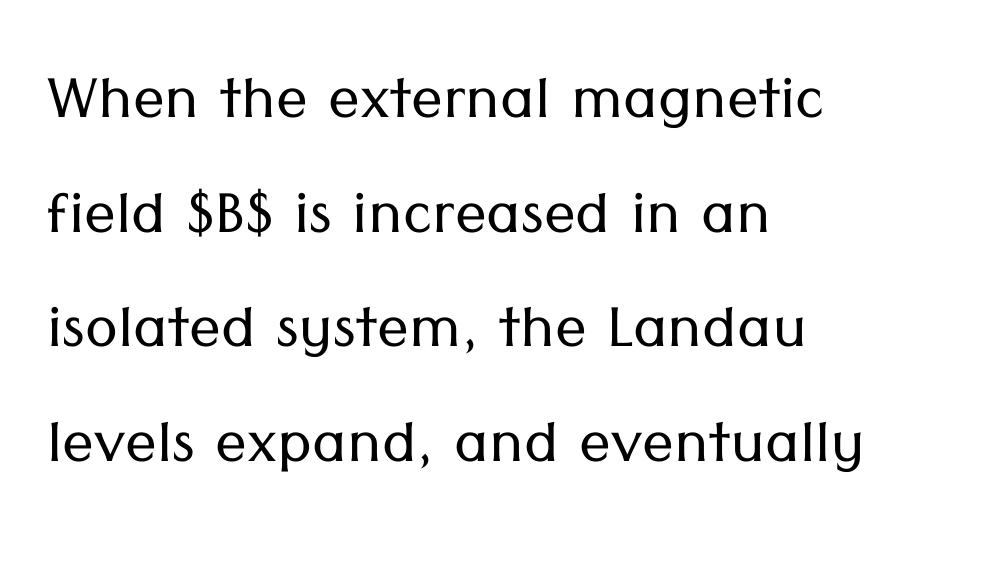
{"serif": "no", "italic": "no", "bold": "no", "weight": "light", "width": "normal", "stroke_contrast": "low", "x_height": "medium", "monospaced": "no", "underline": "no", "align": "left", "line_spacing": "normal", "line_spacing_ratio": 1.45, "letter_spacing": "normal", "letter_spacing_em": 0.0, "glyph_px": 79}
